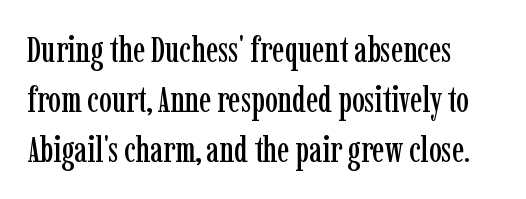
Note the varied advance widths — an 'i' is clearly narrower than an 'm'. Rows of type keep a routine distance in the vertical direction. These lines keep a tight, regular rhythm from letter to letter. These lines stack with their left ends in a neat column.
